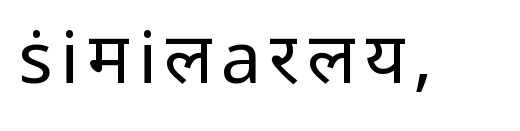
The text was rendered using a sans face with plain stroke endings. Unbolded letterforms with no extra heft. You could not count columns in this text — the font is proportionally spaced. Nobody drew a line under any word here. Is there any slant? The stems are plumb.
